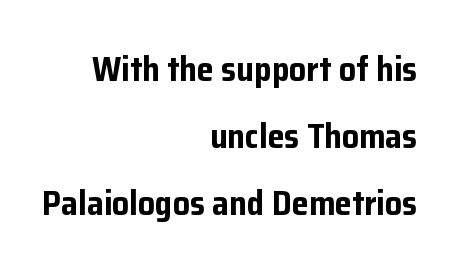
{"serif": "no", "italic": "no", "bold": "yes", "weight": "bold", "width": "normal", "stroke_contrast": "low", "x_height": "medium", "monospaced": "no", "underline": "no", "align": "right", "line_spacing": "loose", "line_spacing_ratio": 1.97, "letter_spacing": "normal", "letter_spacing_em": 0.0, "glyph_px": 34}
